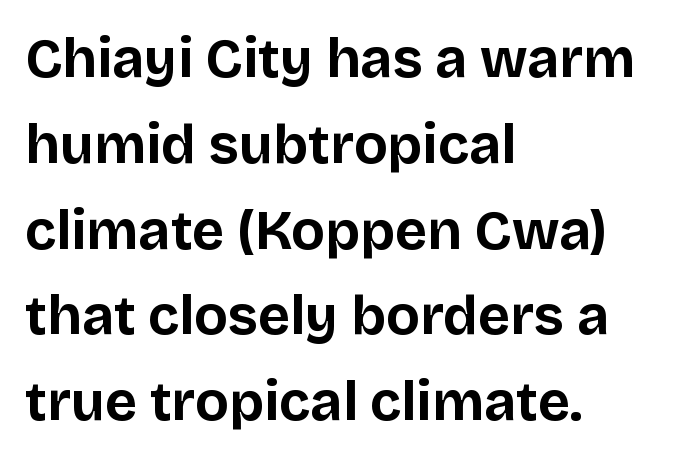
The image shows 55 px bold sans-serif type, upright; set left-aligned, normal line spacing (1.56x), normal letter spacing, not underlined; low stroke contrast and a large x-height.
